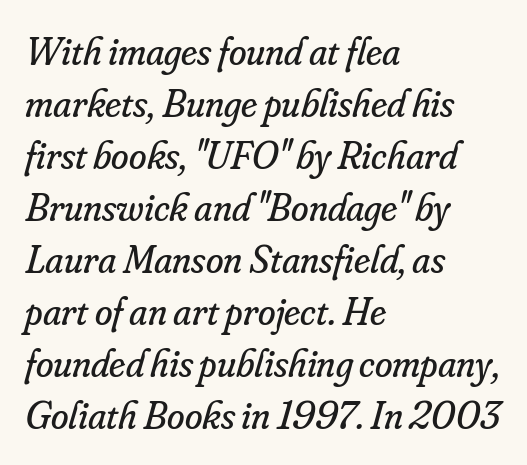
If you drew a line through each stem, it would be angled. The baseline area is clear. Here the designer chose a conventional face with non-uniform glyph widths. How are the letters spaced? Ordinarily, with no added tracking. These glyphs show unthickened strokes, regular width or finer. Honestly, the row spacing looks completely unremarkable.
